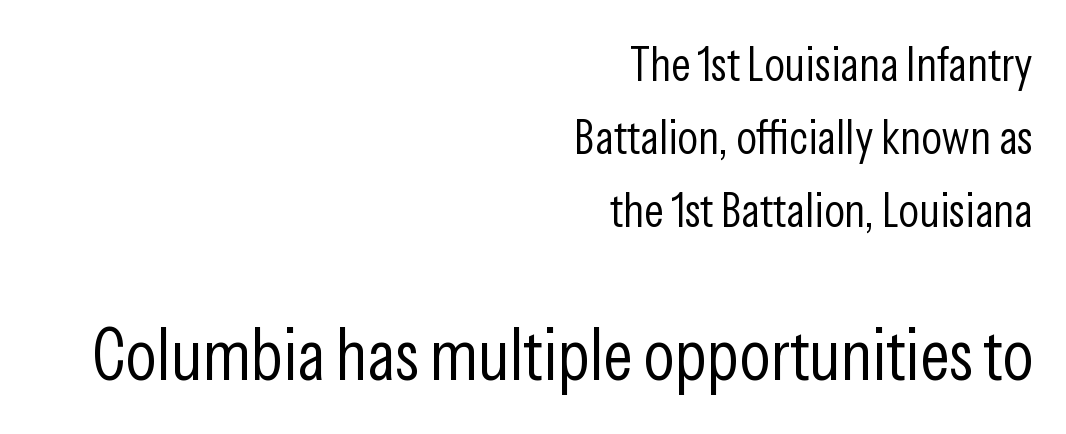
{"serif": "no", "italic": "no", "bold": "no", "weight": "light", "width": "condensed", "stroke_contrast": "low", "x_height": "medium", "monospaced": "no", "underline": "no", "align": "right", "line_spacing": "normal", "line_spacing_ratio": 1.52, "letter_spacing": "normal", "letter_spacing_em": 0.0, "larger_block": "second", "size_ratio": 1.5, "glyph_px": 72}
